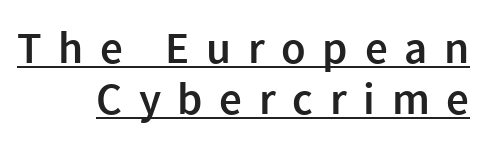
Q: Is the text bold? A: Semi-bold.
Q: Is the text italic (slanted)? A: No, it is upright.
Q: Is the typeface a serif or a sans-serif typeface? A: Sans-serif.
Q: Is the text underlined? A: Yes.
Q: How is the paragraph aligned? A: Right-aligned.
Q: Is the spacing between letters normal or unusually wide? A: Unusually wide.
Q: Is the spacing between lines tight, normal or loose? A: Tight.
Q: Width (condensed, normal, or wide)? A: Normal.
Q: x-height? A: Medium.
Q: Monospaced? A: No.
